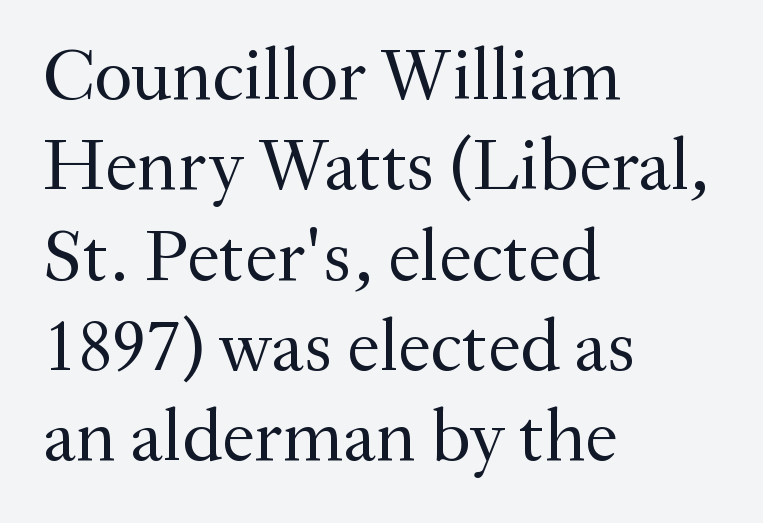
Q: Is the text bold? A: No.
Q: Is the text italic (slanted)? A: No, it is upright.
Q: Is the typeface a serif or a sans-serif typeface? A: Serif.
Q: Is the text underlined? A: No.
Q: How is the paragraph aligned? A: Left-aligned.
Q: Is the spacing between letters normal or unusually wide? A: Normal.
Q: Width (condensed, normal, or wide)? A: Normal.
Q: Stroke contrast? A: Medium.
Q: x-height? A: Small.
Q: Monospaced? A: No.
